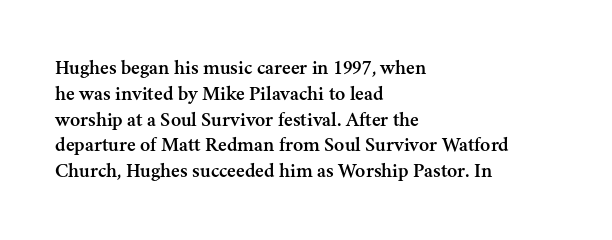
{"italic": "no", "underline": "no", "align": "left", "line_spacing_ratio": 1.23, "letter_spacing": "normal", "letter_spacing_em": 0.0, "glyph_px": 21}
